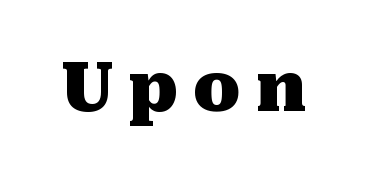
No word sits above an underline. Are there feet on the stems? There are — it's a serif. Looks like regular typesetting: each glyph gets only the width it needs. Upright lettering throughout. On the weight axis this lands at bold, roughly 700. The letterforms stand isolated, each surrounded by extra space.
